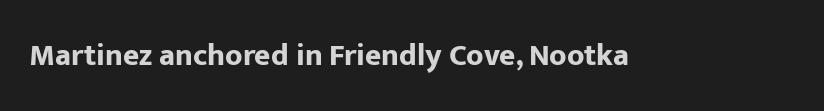
You could call the tracking neutral — neither tight nor loose. Stroke terminals: plain, sans-serif. The passage shown is typed in a proportional face where columns would drift. Italic: no, the glyphs are upright roman. Heft: maximum for text — a bold.
